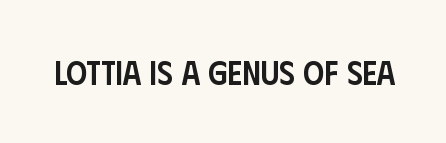
Q: Is the text bold? A: Semi-bold.
Q: Is the text italic (slanted)? A: No, it is upright.
Q: Is the typeface a serif or a sans-serif typeface? A: Sans-serif.
Q: Is the text underlined? A: No.
Q: Is the spacing between letters normal or unusually wide? A: Normal.
Q: Width (condensed, normal, or wide)? A: Condensed.
Q: Stroke contrast? A: Low.
Q: x-height? A: Large.
Q: Monospaced? A: No.
